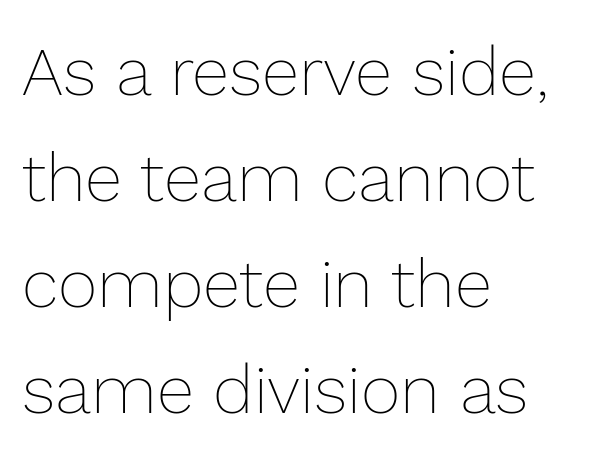
The letters advance in unequal steps, a hallmark of proportional type. Caption: face not bold, strokes unweighted. Between one letter and the next there's only the usual sliver of space. The lettering holds an erect, upright posture throughout. Line beginnings align vertically; line endings do not. The baseline area is clear.
